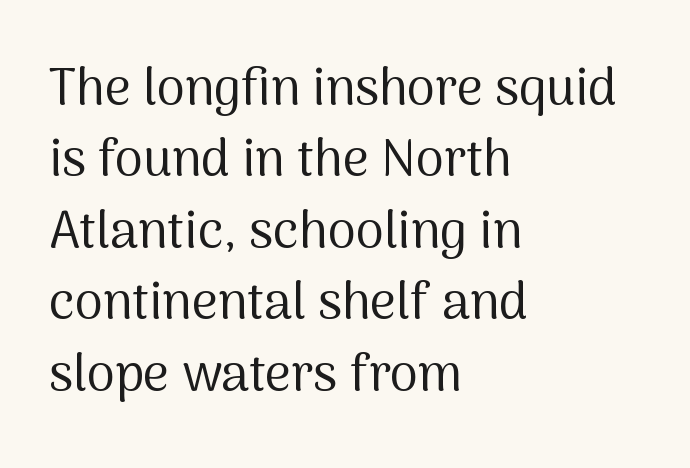
Q: Is the text bold? A: No.
Q: Is the text italic (slanted)? A: No, it is upright.
Q: Is the typeface a serif or a sans-serif typeface? A: Sans-serif.
Q: Is the text underlined? A: No.
Q: How is the paragraph aligned? A: Left-aligned.
Q: Is the spacing between letters normal or unusually wide? A: Normal.
Q: Is the spacing between lines tight, normal or loose? A: Normal.
Q: Width (condensed, normal, or wide)? A: Normal.
Q: Stroke contrast? A: Medium.
Q: x-height? A: Medium.
Q: Monospaced? A: No.
